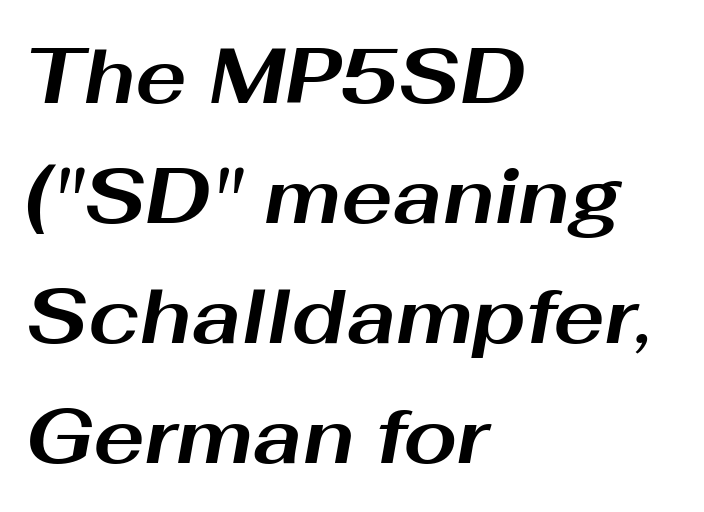
This rendering uses left alignment, leaving the right contour irregular. The passage shown is typed in a proportional face where columns would drift. A dark, heavy texture on the line: the type is bold. This sample keeps an unexceptional amount of space between lines.
